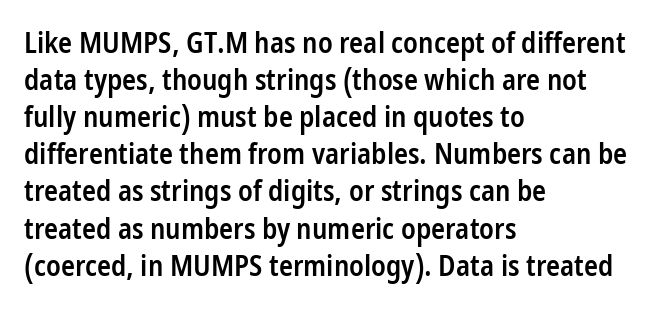
Q: Is the text bold? A: Semi-bold.
Q: Is the text italic (slanted)? A: No, it is upright.
Q: Is the typeface a serif or a sans-serif typeface? A: Sans-serif.
Q: Is the text underlined? A: No.
Q: How is the paragraph aligned? A: Left-aligned.
Q: Is the spacing between letters normal or unusually wide? A: Normal.
Q: Is the spacing between lines tight, normal or loose? A: Normal.
Q: Width (condensed, normal, or wide)? A: Condensed.
Q: Stroke contrast? A: Low.
Q: x-height? A: Medium.
Q: Monospaced? A: No.
